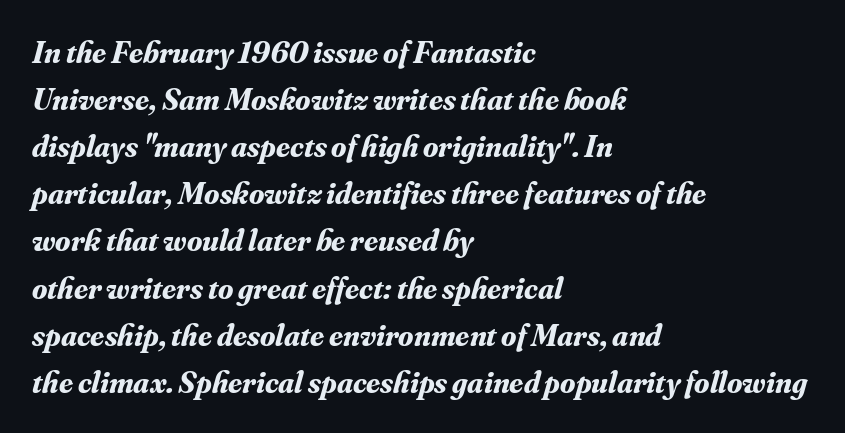
The image shows 31 px bold serif type, italic (leaning right); set left-aligned, normal line spacing (1.52x), normal letter spacing, not underlined; medium stroke contrast and a small x-height.
